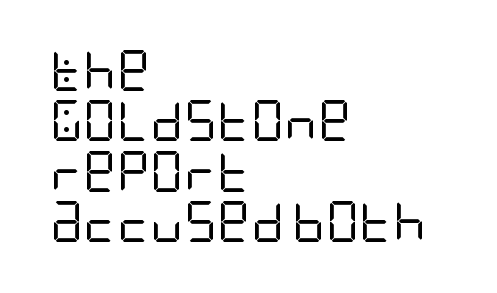
Q: Is the text bold? A: No.
Q: Is the text italic (slanted)? A: No, it is upright.
Q: Is the typeface a serif or a sans-serif typeface? A: Sans-serif.
Q: Is the text underlined? A: No.
Q: How is the paragraph aligned? A: Left-aligned.
Q: Is the spacing between letters normal or unusually wide? A: Normal.
Q: Width (condensed, normal, or wide)? A: Condensed.
Q: Stroke contrast? A: Low.
Q: x-height? A: Large.
